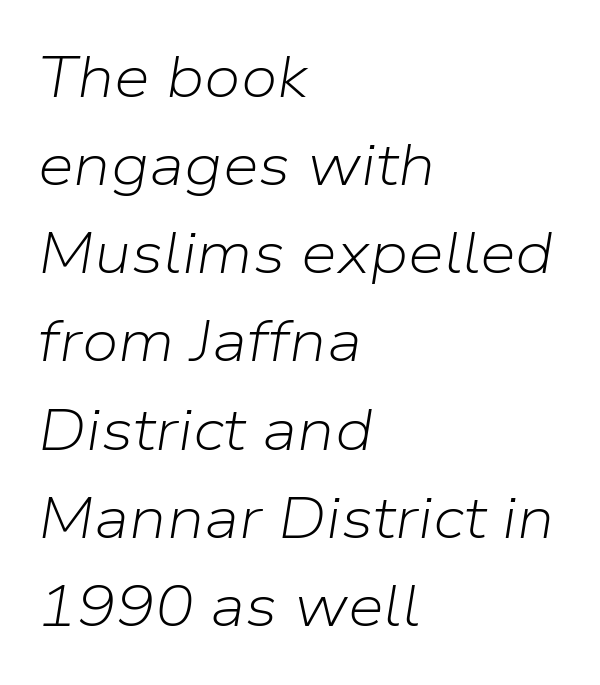
The space directly below the letters is spotless. Think of a printed novel: that variable character pitch is what you see here. Vertical stems look standard width or narrower in stroke. These lines keep a tight, regular rhythm from letter to letter. Does the copy run flush right? No — it runs flush left.
